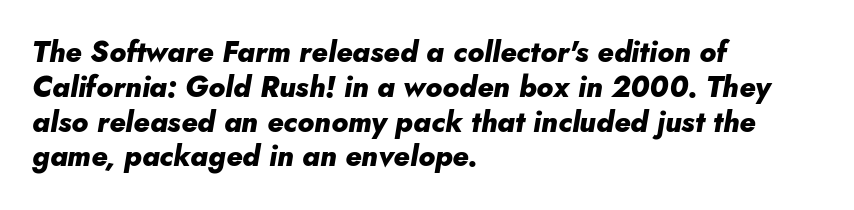
{"italic": "yes", "lean": "right", "slant_degrees": 10, "bold": "yes", "weight": "heavy", "width": "normal", "stroke_contrast": "low", "x_height": "small", "monospaced": "no", "underline": "no", "align": "left", "line_spacing_ratio": 1.2, "letter_spacing": "normal", "letter_spacing_em": 0.0, "glyph_px": 29}
